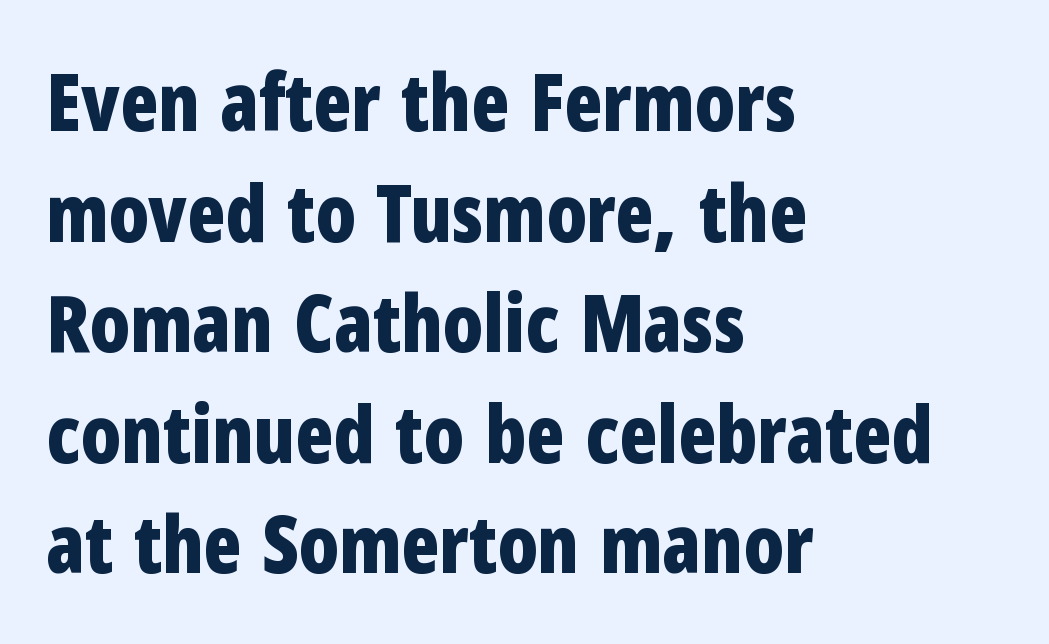
Nobody drew a line under any word here. The ragged edge is on the right, which tells us the setting is flush left. Its strokes are broad and dark, the hallmark of bold type. Character widths vary here, with narrow letters taking less room than wide ones. A typesetter would mark this as roman, not italic.
